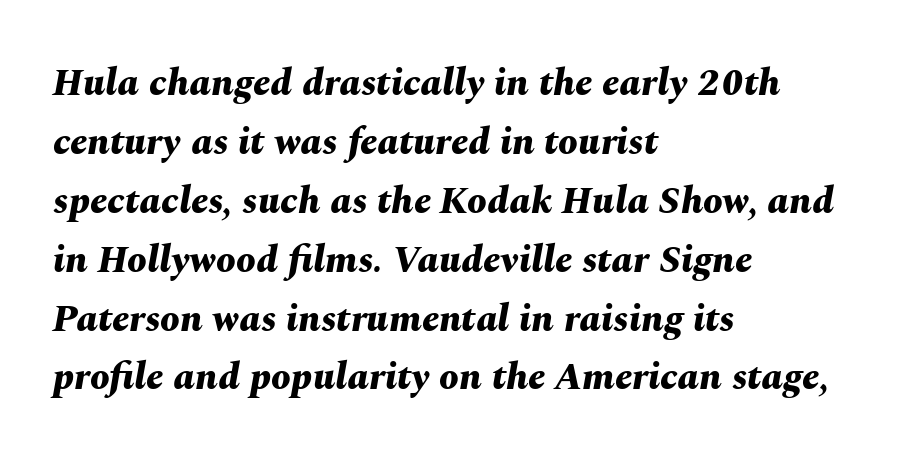
{"italic": "yes", "lean": "right", "slant_degrees": 10, "bold": "yes", "weight": "bold", "width": "normal", "stroke_contrast": "medium", "x_height": "medium", "monospaced": "no", "underline": "no", "align": "left", "line_spacing": "normal", "line_spacing_ratio": 1.51, "letter_spacing": "normal", "letter_spacing_em": 0.0, "glyph_px": 39}
